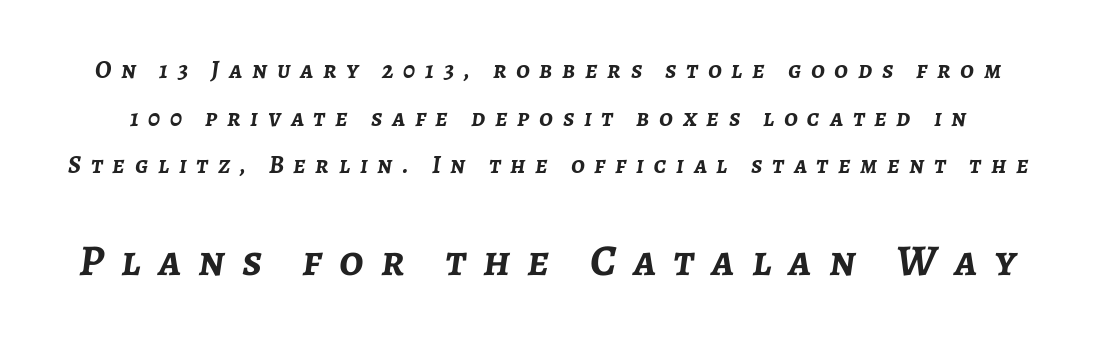
Q: Is the text bold? A: Yes.
Q: Is the text italic (slanted)? A: Yes, it leans right by about 7 degrees.
Q: Is the text underlined? A: No.
Q: Is the spacing between letters normal or unusually wide? A: Unusually wide.
Q: Is the spacing between lines tight, normal or loose? A: Loose.
Q: Which block of text is set in a larger size, the first (top) or the second (bottom)? A: The second (bottom) one.
Q: Width (condensed, normal, or wide)? A: Normal.
Q: Stroke contrast? A: Low.
Q: x-height? A: Medium.
Q: Monospaced? A: No.
